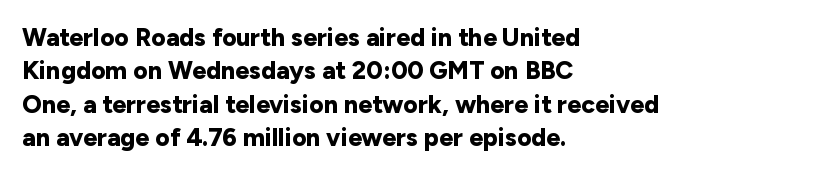
Notice how the passage keeps a crisp vertical edge on the left only. Ordinary non-slanted type is in use. This sample uses plain, unmodified letter spacing. Strong, thick strokes mark this as bold type. Normally led — the rows are evenly, conventionally spaced.
